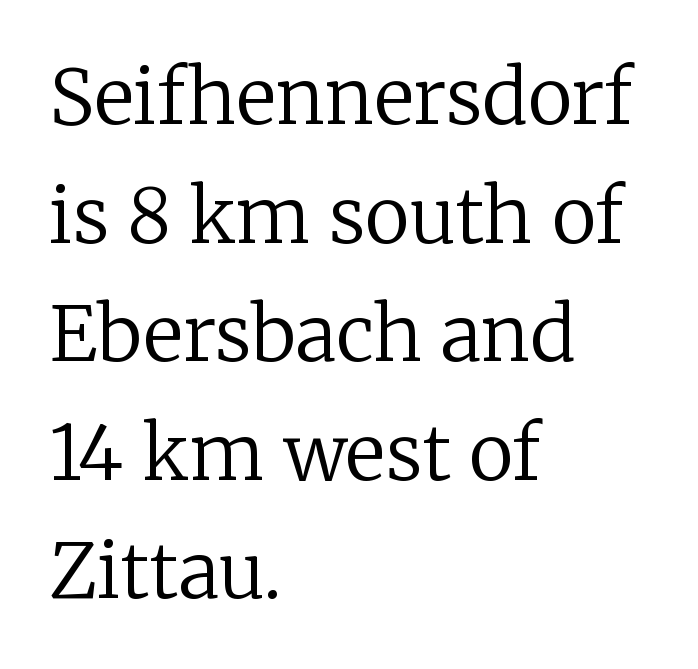
Each letter keeps its own natural width here, so spacing adapts to shape. The typeface has the unassuming heft of standard copy or less. The type sits square on the baseline with zero lean. Check under the words: just untouched page. You could call the tracking neutral — neither tight nor loose. Is the block centered? No — it sits flush against the left margin.
